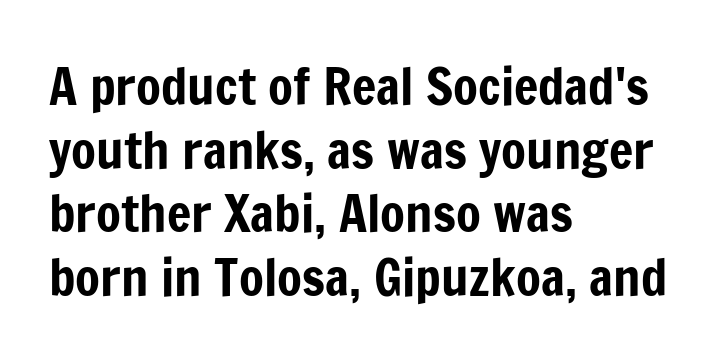
Q: Is the text italic (slanted)? A: No, it is upright.
Q: Is the typeface a serif or a sans-serif typeface? A: Sans-serif.
Q: Is the text underlined? A: No.
Q: How is the paragraph aligned? A: Left-aligned.
Q: Is the spacing between letters normal or unusually wide? A: Normal.
Q: Is the spacing between lines tight, normal or loose? A: Normal.
Q: Width (condensed, normal, or wide)? A: Condensed.
Q: Stroke contrast? A: Low.
Q: x-height? A: Medium.
Q: Monospaced? A: No.
